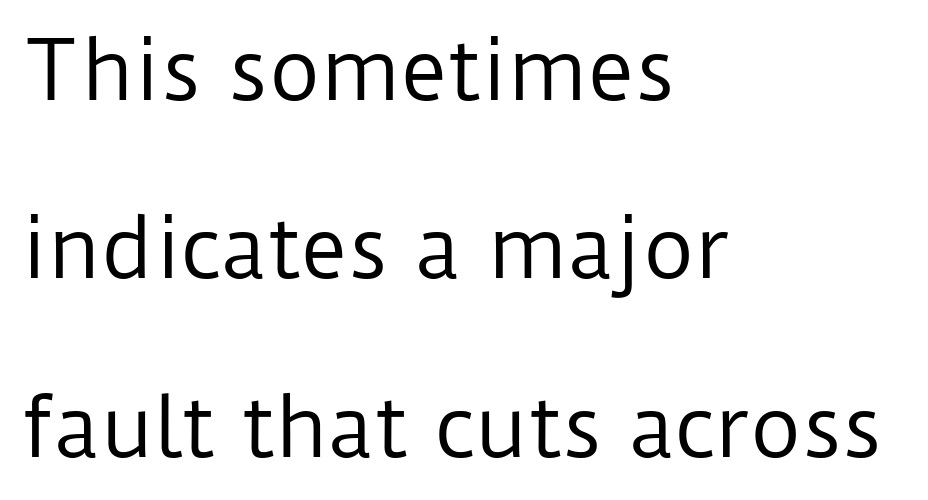
Q: Is the text bold? A: No.
Q: Is the text italic (slanted)? A: No, it is upright.
Q: Is the typeface a serif or a sans-serif typeface? A: Sans-serif.
Q: Is the text underlined? A: No.
Q: How is the paragraph aligned? A: Left-aligned.
Q: Is the spacing between letters normal or unusually wide? A: Normal.
Q: Is the spacing between lines tight, normal or loose? A: Loose.
Q: Width (condensed, normal, or wide)? A: Normal.
Q: Stroke contrast? A: Low.
Q: x-height? A: Medium.
Q: Monospaced? A: No.
